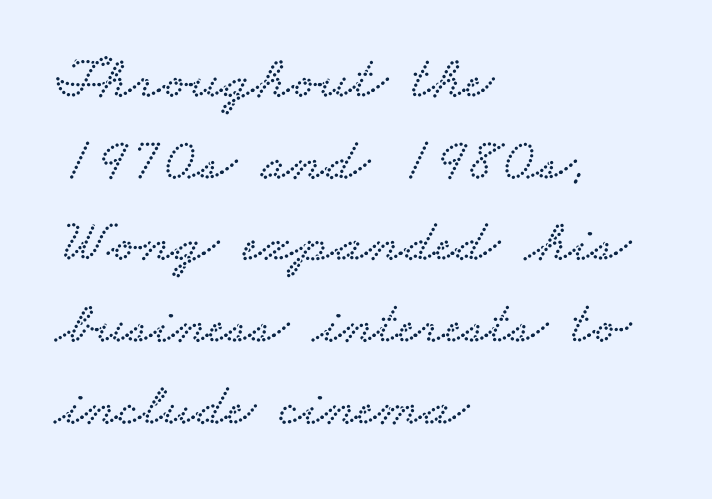
{"serif": "yes", "width": "wide", "stroke_contrast": "low", "x_height": "small", "monospaced": "no", "underline": "no", "align": "left", "line_spacing": "normal", "line_spacing_ratio": 1.34, "letter_spacing": "normal", "letter_spacing_em": 0.0, "glyph_px": 61}
